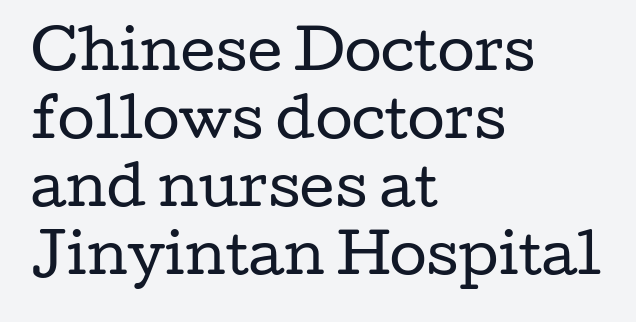
Is this a sans? No — the strokes have serifs. Italic: no, the glyphs are upright roman. A classic flush-left, rag-right setting is used for this passage. Underlining? Definitely not there.
